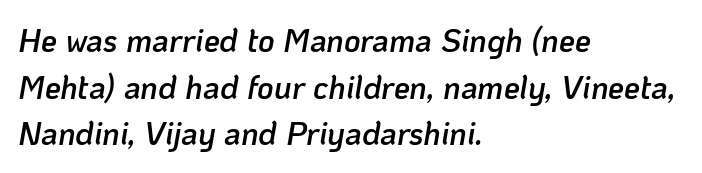
The image shows 32 px semibold type, italic (leaning right); set left-aligned, normal line spacing (1.46x), normal letter spacing, not underlined; low stroke contrast and a medium x-height.
